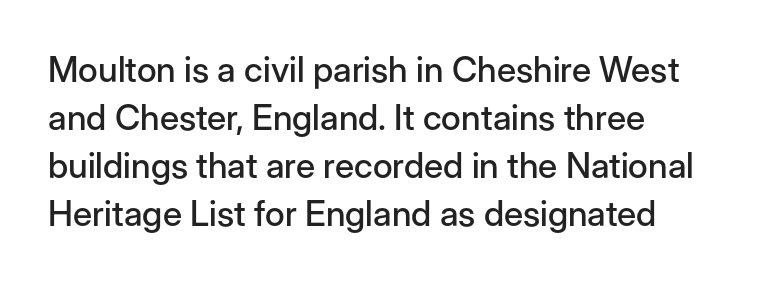
When letters stand straight like this, we call the style roman or upright. The leading is moderate, giving the passage an even texture. A typesetter would call this proportional, since set widths differ per character. Check where the strokes stop: nothing finishes them off — pure sans. The letterforms sit shoulder to shoulder at normal distance. The specimen omits any rule beneath the text block's lines.
